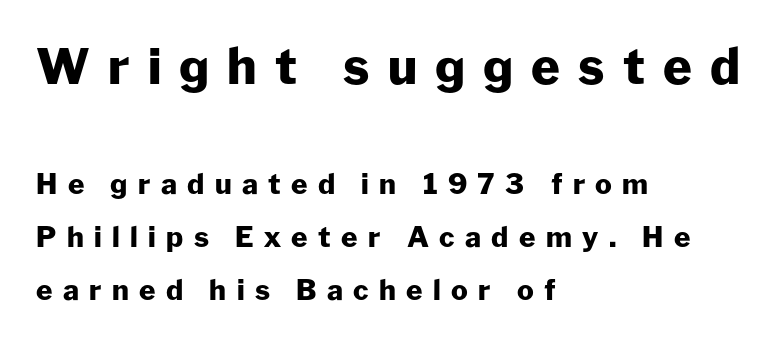
The rendering shrinks the type as you move from the upper chunk to the lower. Just letters on the line, the space beneath them empty. Is the letter spacing exaggerated? Yes — the characters are pushed far apart. This sample uses a sans-serif face.
